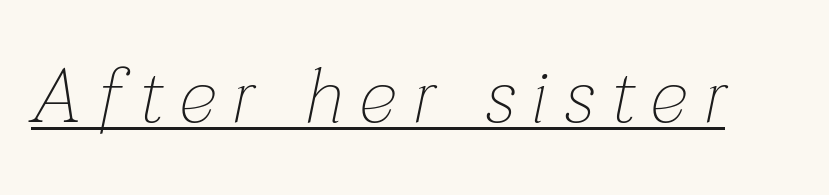
{"italic": "yes", "lean": "right", "slant_degrees": 12, "bold": "no", "weight": "thin", "width": "normal", "stroke_contrast": "low", "x_height": "medium", "monospaced": "no", "underline": "yes", "letter_spacing": "wide", "letter_spacing_em": 0.21, "glyph_px": 77}
